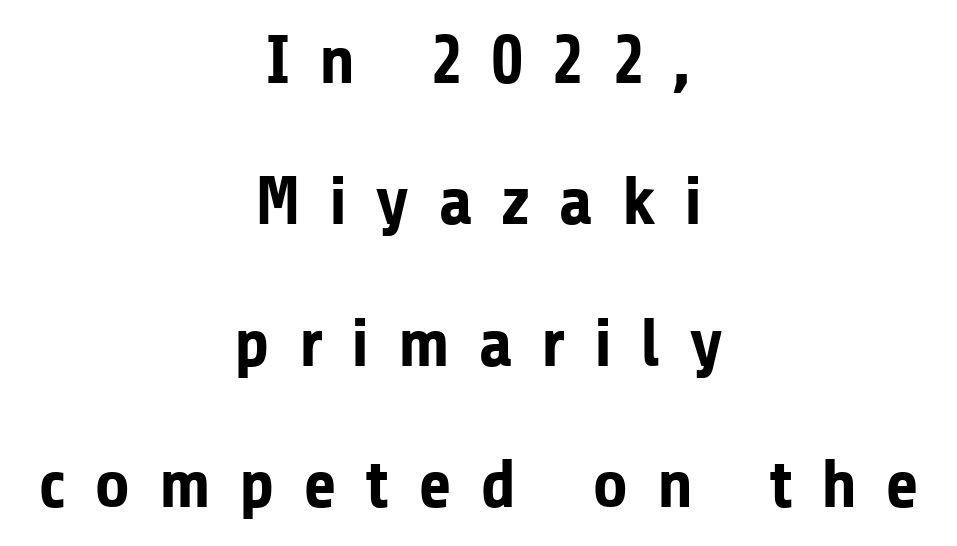
Q: Is the text bold? A: Yes.
Q: Is the text italic (slanted)? A: No, it is upright.
Q: Is the typeface a serif or a sans-serif typeface? A: Sans-serif.
Q: Is the text underlined? A: No.
Q: How is the paragraph aligned? A: Centered.
Q: Is the spacing between letters normal or unusually wide? A: Unusually wide.
Q: Is the spacing between lines tight, normal or loose? A: Loose.
Q: Width (condensed, normal, or wide)? A: Normal.
Q: Stroke contrast? A: Low.
Q: x-height? A: Medium.
Q: Monospaced? A: No.
